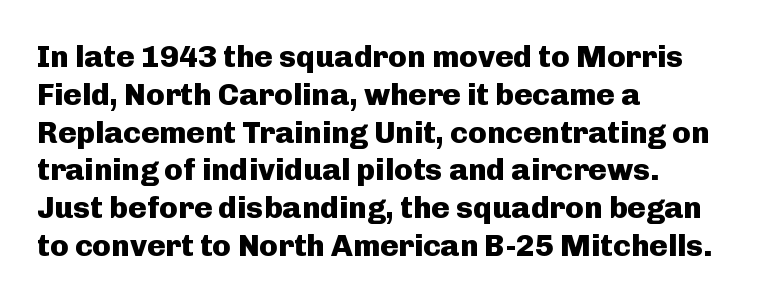
{"serif": "no", "italic": "no", "bold": "yes", "weight": "heavy", "width": "normal", "stroke_contrast": "low", "x_height": "medium", "monospaced": "no", "underline": "no", "align": "left", "line_spacing_ratio": 1.22, "letter_spacing": "normal", "letter_spacing_em": 0.0, "glyph_px": 31}
